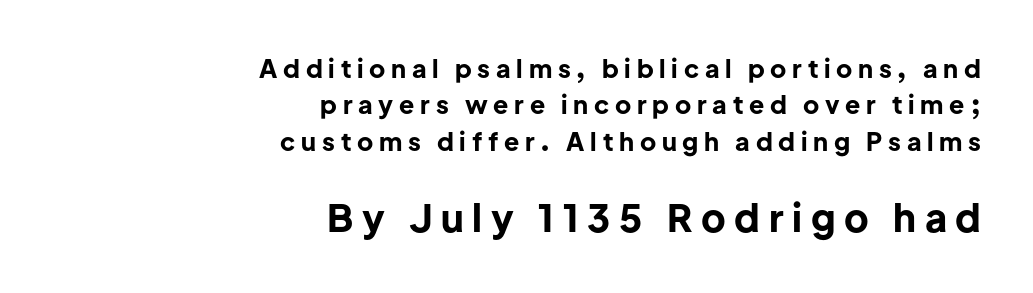
Q: Is the text bold? A: Yes.
Q: Is the text italic (slanted)? A: No, it is upright.
Q: Is the typeface a serif or a sans-serif typeface? A: Sans-serif.
Q: Is the text underlined? A: No.
Q: How is the paragraph aligned? A: Right-aligned.
Q: Is the spacing between letters normal or unusually wide? A: Unusually wide.
Q: Is the spacing between lines tight, normal or loose? A: Normal.
Q: Which block of text is set in a larger size, the first (top) or the second (bottom)? A: The second (bottom) one.
Q: Width (condensed, normal, or wide)? A: Normal.
Q: Stroke contrast? A: Low.
Q: x-height? A: Medium.
Q: Monospaced? A: No.
